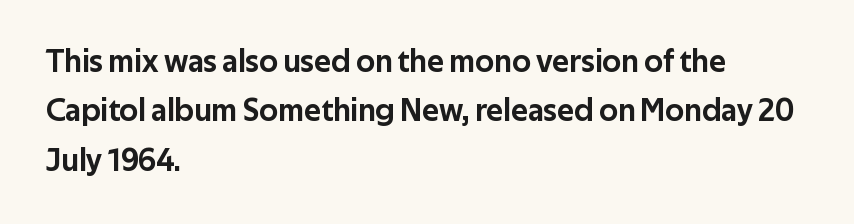
{"serif": "no", "italic": "no", "width": "normal", "stroke_contrast": "low", "x_height": "medium", "monospaced": "no", "underline": "no", "align": "left", "line_spacing": "normal", "line_spacing_ratio": 1.54, "letter_spacing": "normal", "letter_spacing_em": 0.0, "glyph_px": 32}
